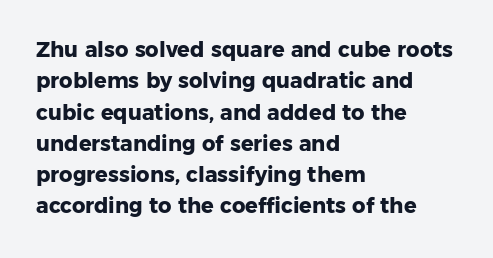
Q: Is the text bold? A: Yes.
Q: Is the text italic (slanted)? A: No, it is upright.
Q: Is the text underlined? A: No.
Q: How is the paragraph aligned? A: Left-aligned.
Q: Is the spacing between letters normal or unusually wide? A: Normal.
Q: Is the spacing between lines tight, normal or loose? A: Normal.
